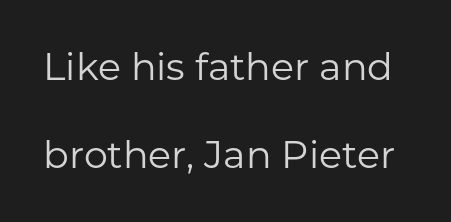
Nothing sits at the stroke ends, so this counts as sans-serif. The tracking reads as untouched default to a designer's eye. A clean baseline with only descenders dipping below it. Each letter keeps its own natural width here, so spacing adapts to shape. Each new line begins a long way beneath the previous one.
